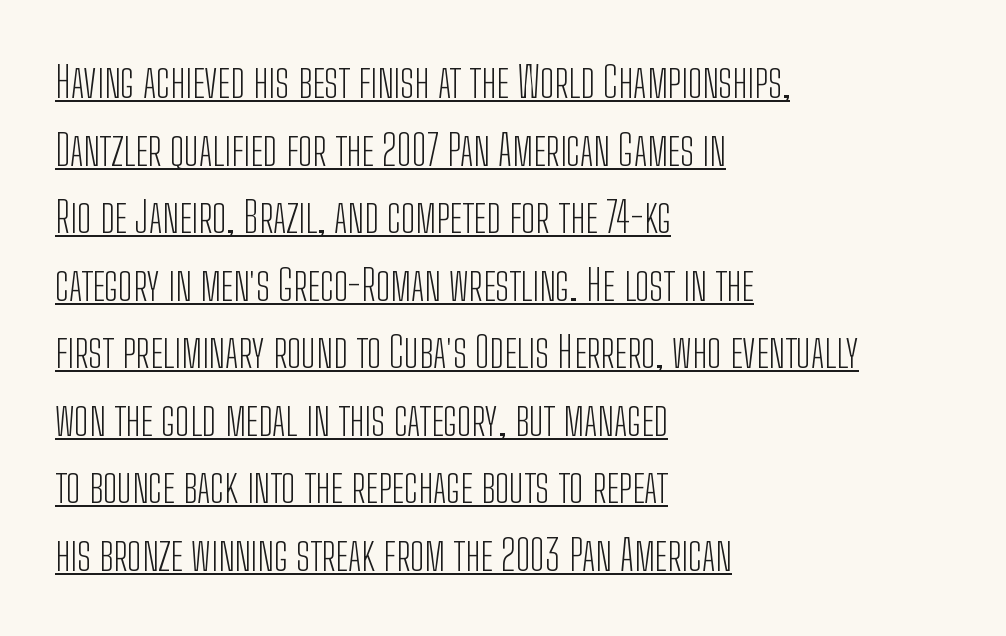
The image shows 43 px light, condensed sans-serif type, upright; set left-aligned, normal line spacing (1.57x), normal letter spacing, underlined; low stroke contrast and a medium x-height.
